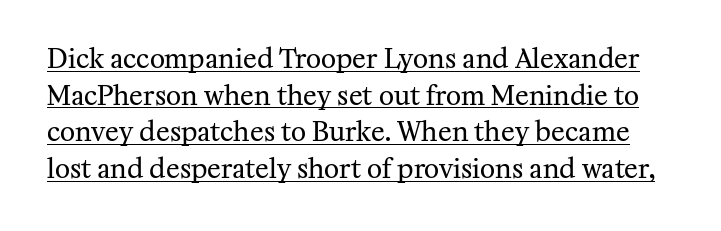
Q: Is the text bold? A: No.
Q: Is the text italic (slanted)? A: No, it is upright.
Q: Is the text underlined? A: Yes.
Q: Is the spacing between letters normal or unusually wide? A: Normal.
Q: Is the spacing between lines tight, normal or loose? A: Normal.
